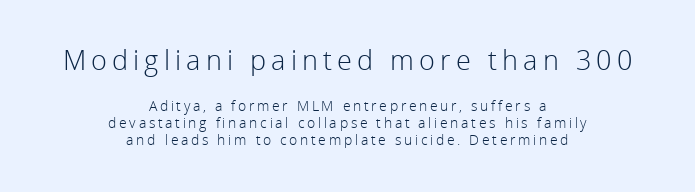
{"italic": "no", "bold": "no", "underline": "no", "align": "center", "line_spacing_ratio": 1.23, "larger_block": "first", "size_ratio": 1.93, "glyph_px": 27}
